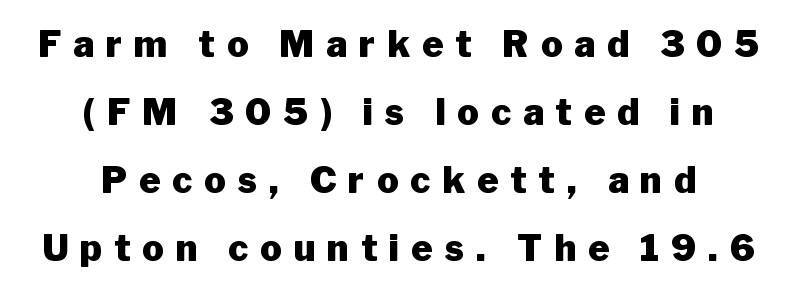
Q: Is the text bold? A: Yes.
Q: Is the text italic (slanted)? A: No, it is upright.
Q: Is the typeface a serif or a sans-serif typeface? A: Sans-serif.
Q: Is the text underlined? A: No.
Q: How is the paragraph aligned? A: Centered.
Q: Is the spacing between letters normal or unusually wide? A: Unusually wide.
Q: Width (condensed, normal, or wide)? A: Normal.
Q: Stroke contrast? A: Low.
Q: x-height? A: Medium.
Q: Monospaced? A: No.
